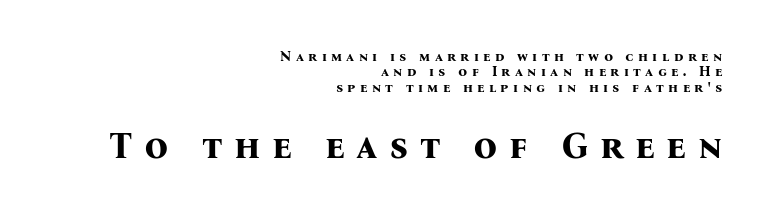
The image shows 37 px bold serif type, upright; set right-aligned, tight line spacing (1.1x), unusually wide letter spacing (+0.31 em), not underlined; the second (bottom) block is 2.64x larger; medium stroke contrast and a medium x-height.
